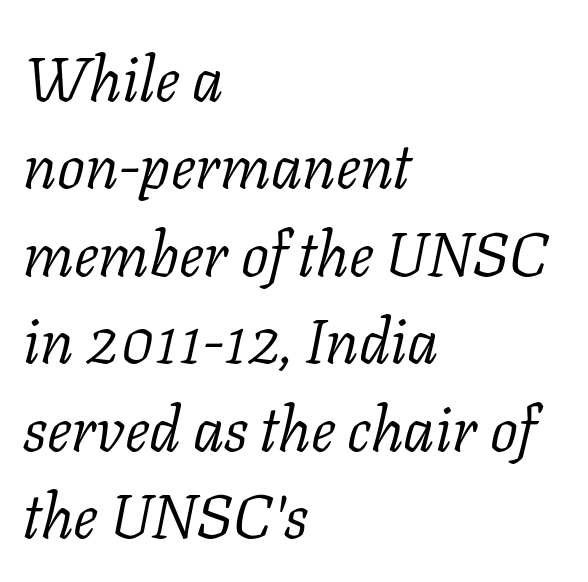
The image shows 62 px light serif type, italic (leaning right); set left-aligned, normal line spacing (1.41x), normal letter spacing, not underlined; low stroke contrast and a medium x-height.
